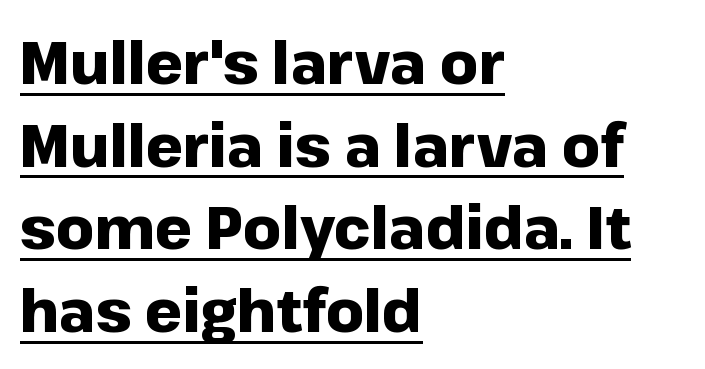
You could not count columns in this text — the font is proportionally spaced. This is roman type, the default non-slanted kind. A typesetter would call this leading conventional body-copy spacing. The face used here is rendered with its standard letterfit.
